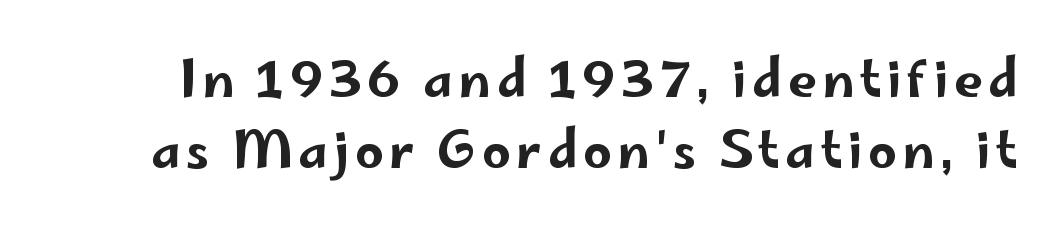
Q: Is the text italic (slanted)? A: No, it is upright.
Q: Is the typeface a serif or a sans-serif typeface? A: Sans-serif.
Q: Is the text underlined? A: No.
Q: Is the spacing between lines tight, normal or loose? A: Normal.
Q: Width (condensed, normal, or wide)? A: Wide.
Q: Stroke contrast? A: Low.
Q: x-height? A: Small.
Q: Monospaced? A: No.
